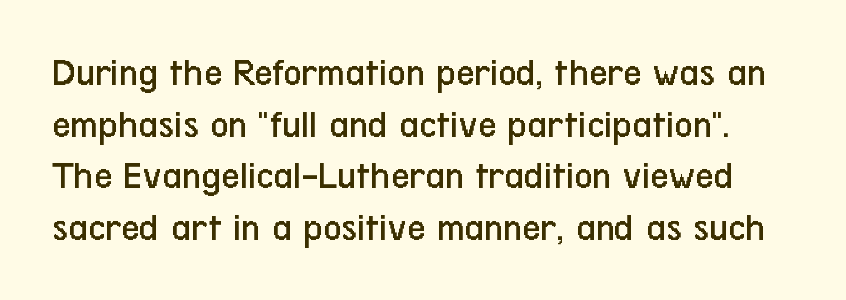
{"serif": "no", "italic": "no", "bold": "no", "weight": "regular", "width": "condensed", "stroke_contrast": "low", "x_height": "medium", "monospaced": "no", "underline": "no", "line_spacing": "normal", "line_spacing_ratio": 1.29, "letter_spacing": "normal", "letter_spacing_em": 0.0, "glyph_px": 40}
